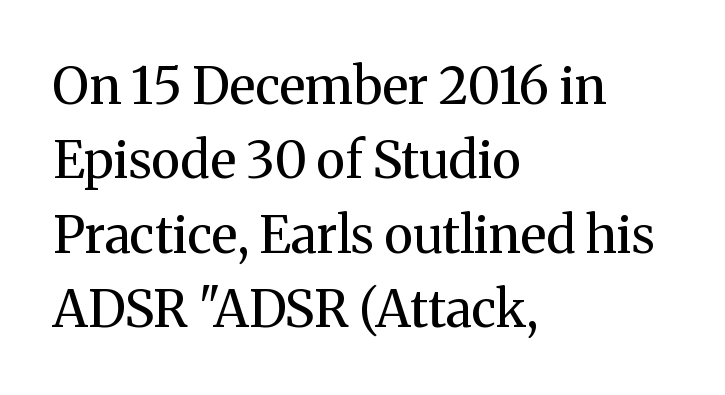
Q: Is the text bold? A: No.
Q: Is the text italic (slanted)? A: No, it is upright.
Q: Is the typeface a serif or a sans-serif typeface? A: Serif.
Q: Is the text underlined? A: No.
Q: How is the paragraph aligned? A: Left-aligned.
Q: Is the spacing between letters normal or unusually wide? A: Normal.
Q: Is the spacing between lines tight, normal or loose? A: Normal.
Q: Width (condensed, normal, or wide)? A: Normal.
Q: Stroke contrast? A: Medium.
Q: x-height? A: Medium.
Q: Monospaced? A: No.
